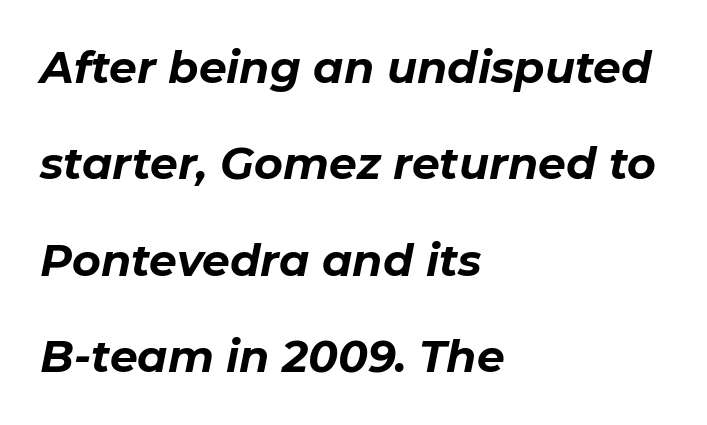
Q: Is the text bold? A: Yes.
Q: Is the text italic (slanted)? A: Yes, it leans right by about 11 degrees.
Q: Is the text underlined? A: No.
Q: How is the paragraph aligned? A: Left-aligned.
Q: Is the spacing between letters normal or unusually wide? A: Normal.
Q: Is the spacing between lines tight, normal or loose? A: Loose.
Q: Width (condensed, normal, or wide)? A: Normal.
Q: Stroke contrast? A: Low.
Q: x-height? A: Medium.
Q: Monospaced? A: No.
